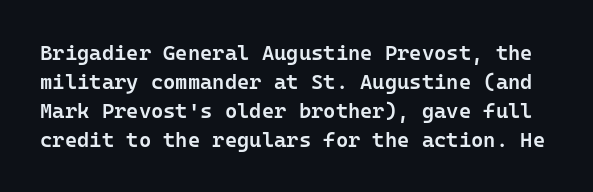
The image shows 21 px text type, upright; set normal line spacing (1.38x), normal letter spacing, not underlined.
